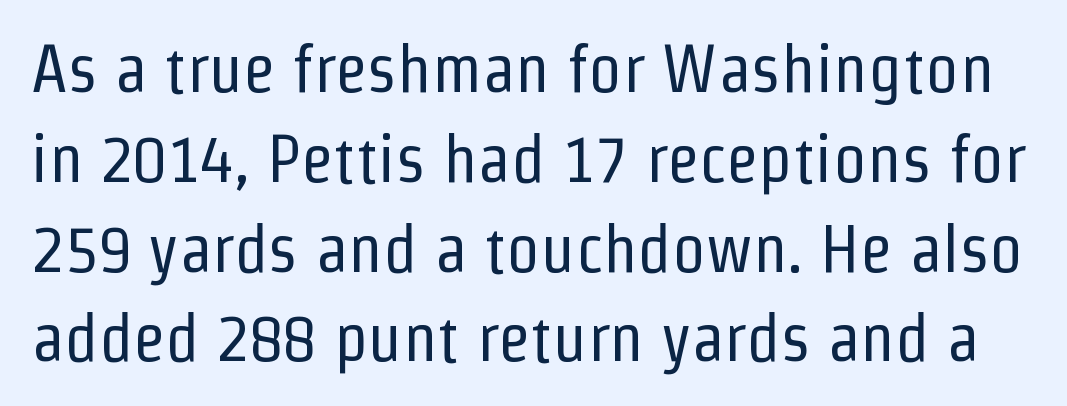
{"serif": "no", "italic": "no", "bold": "no", "weight": "regular", "width": "condensed", "stroke_contrast": "low", "x_height": "medium", "monospaced": "no", "underline": "no", "line_spacing": "normal", "line_spacing_ratio": 1.34, "letter_spacing": "normal", "letter_spacing_em": 0.0, "glyph_px": 67}
